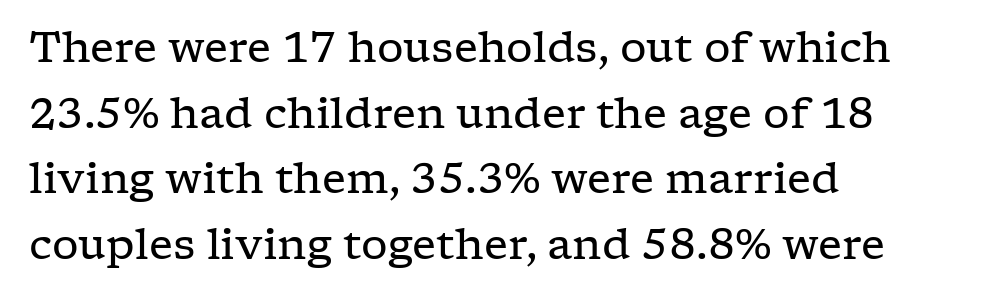
The baseline area is clear. Notice how the stems are strictly vertical — no italics here. Baseline-to-baseline distance is the conventional proportion of letter height. The lines in this sample share a left origin and differ only in where they stop. The strokes carry an ordinary text weight at most.
